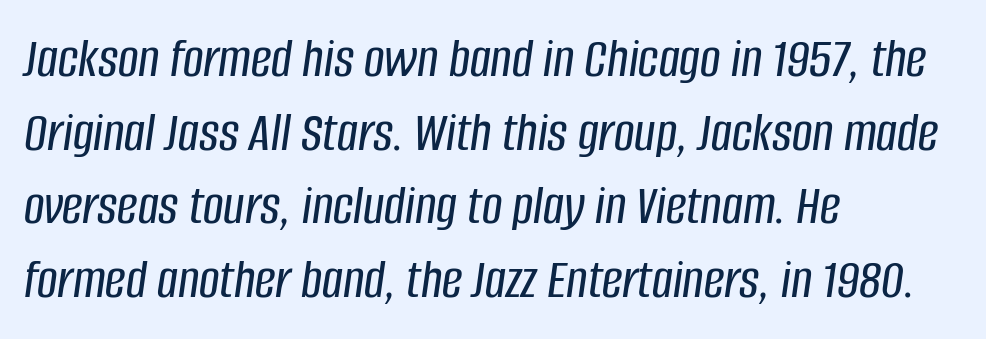
Q: Is the text italic (slanted)? A: Yes, it leans right by about 8 degrees.
Q: Is the text underlined? A: No.
Q: How is the paragraph aligned? A: Left-aligned.
Q: Is the spacing between letters normal or unusually wide? A: Normal.
Q: Is the spacing between lines tight, normal or loose? A: Normal.
Q: Width (condensed, normal, or wide)? A: Condensed.
Q: Stroke contrast? A: Low.
Q: x-height? A: Large.
Q: Monospaced? A: No.
